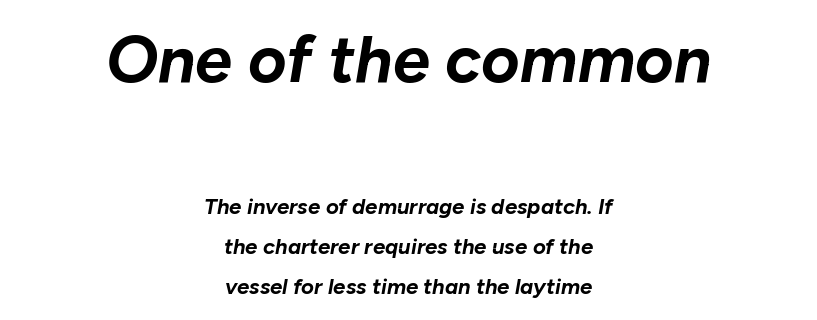
Both edges are ragged and mirror each other, which tells us the setting is centered. Descenders are the only things crossing below the line. Compare the two chunks: the upper has the greater cap height. The specimen reads as italic at a glance. You could not count columns in this text — the font is proportionally spaced.
